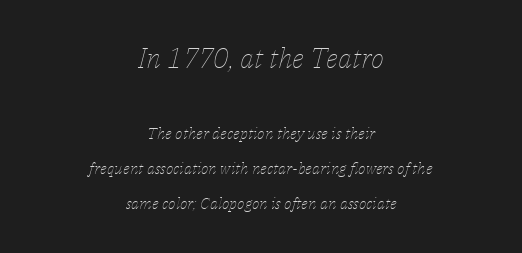
The image shows 28 px thin type, italic (leaning right); set centered, loose line spacing (2.17x), normal letter spacing, not underlined; the first (top) block is 1.75x larger; low stroke contrast and a medium x-height.
